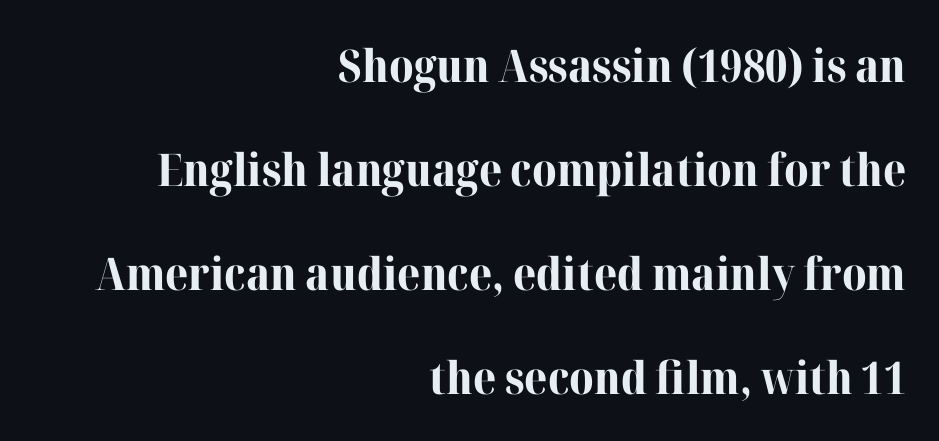
{"serif": "yes", "italic": "no", "bold": "yes", "weight": "bold", "width": "normal", "stroke_contrast": "high", "x_height": "medium", "monospaced": "no", "underline": "no", "align": "right", "line_spacing": "loose", "line_spacing_ratio": 2.31, "letter_spacing": "normal", "letter_spacing_em": 0.0, "glyph_px": 45}
